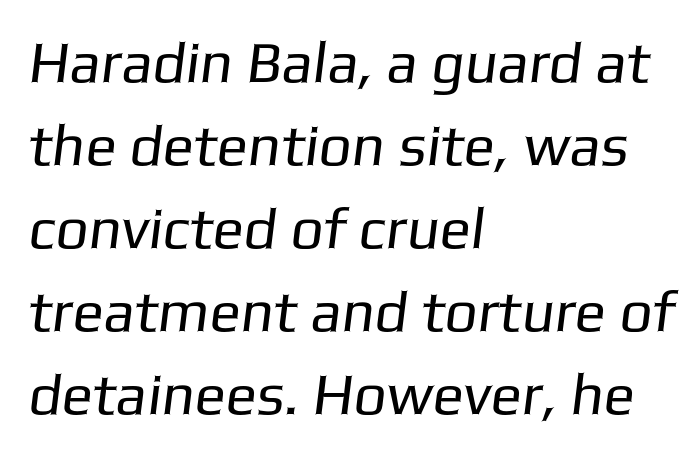
The image shows 58 px regular-weight sans-serif type; set left-aligned, normal line spacing (1.43x), normal letter spacing, not underlined; low stroke contrast and a medium x-height.
